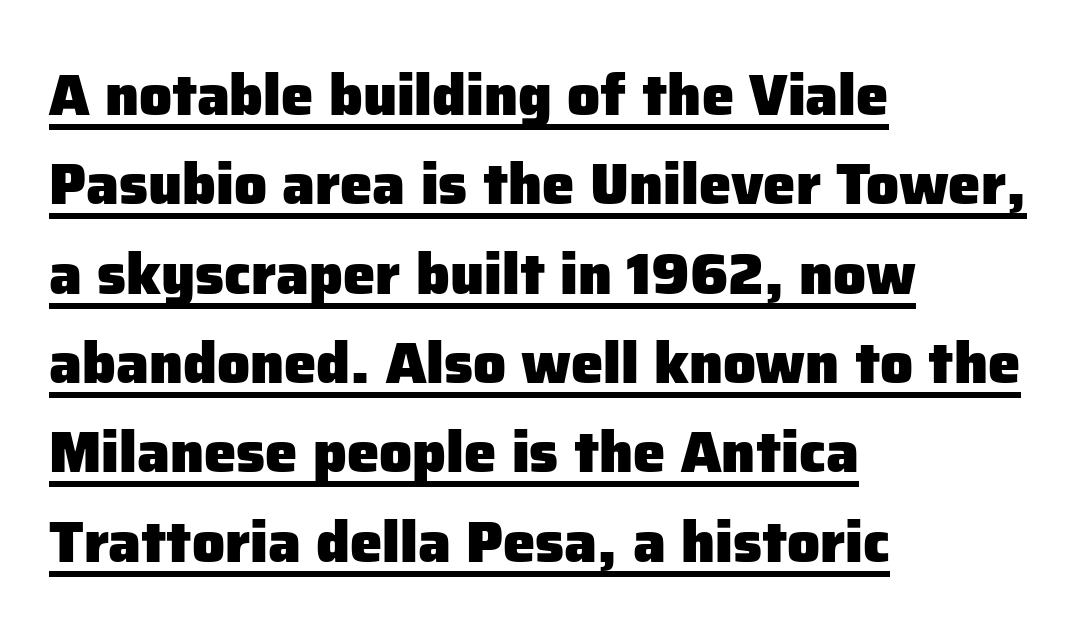
Q: Is the text bold? A: Yes.
Q: Is the text italic (slanted)? A: No, it is upright.
Q: Is the typeface a serif or a sans-serif typeface? A: Sans-serif.
Q: Is the text underlined? A: Yes.
Q: How is the paragraph aligned? A: Left-aligned.
Q: Is the spacing between letters normal or unusually wide? A: Normal.
Q: Is the spacing between lines tight, normal or loose? A: Normal.
Q: Width (condensed, normal, or wide)? A: Normal.
Q: Stroke contrast? A: Low.
Q: x-height? A: Medium.
Q: Monospaced? A: No.
